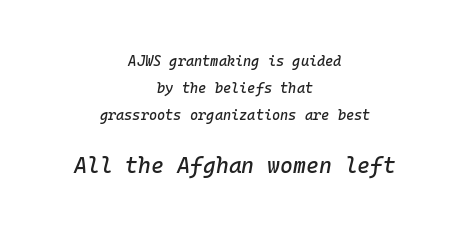
Q: Is the text italic (slanted)? A: Yes, it leans right by about 10 degrees.
Q: Is the text underlined? A: No.
Q: How is the paragraph aligned? A: Centered.
Q: Is the spacing between letters normal or unusually wide? A: Normal.
Q: Is the spacing between lines tight, normal or loose? A: Loose.
Q: Which block of text is set in a larger size, the first (top) or the second (bottom)? A: The second (bottom) one.
